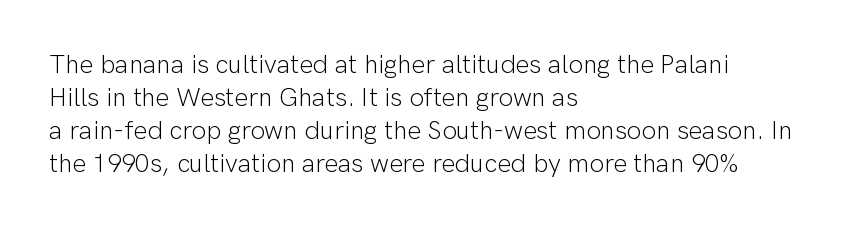
Q: Is the text bold? A: No.
Q: Is the text italic (slanted)? A: No, it is upright.
Q: Is the text underlined? A: No.
Q: How is the paragraph aligned? A: Left-aligned.
Q: Is the spacing between letters normal or unusually wide? A: Normal.
Q: Is the spacing between lines tight, normal or loose? A: Normal.
